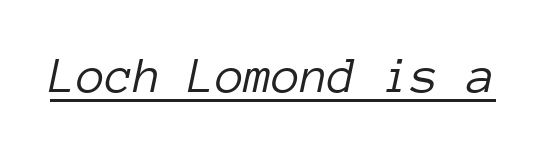
The image shows 51 px light type, italic (leaning right), monospaced; set normal letter spacing, underlined; low stroke contrast and a medium x-height.
